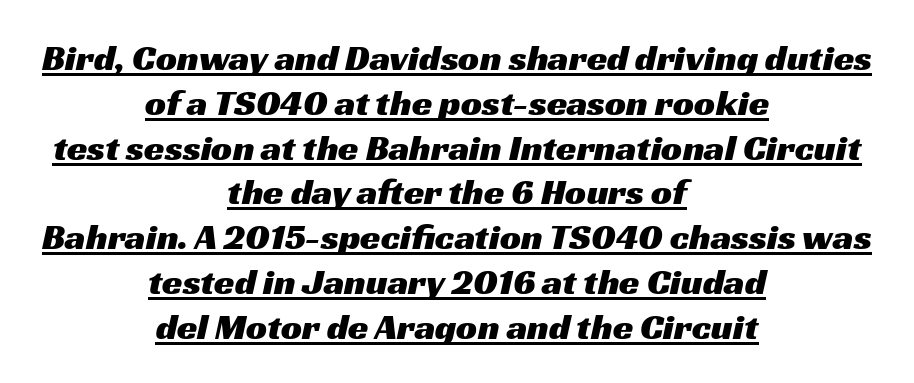
Between one letter and the next there's only the usual sliver of space. Does a line run under the words? Yes, clearly. The lines in this sample share a center point and differ in where they start and stop. Is this a sans? Yes — the strokes have no serifs. Spacing verdict: proportional, widths tailored to each character.
